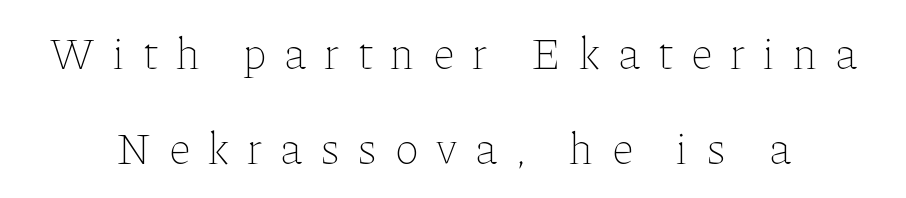
The image shows 45 px thin type, upright; set loose line spacing (2.12x), unusually wide letter spacing (+0.4 em), not underlined; low stroke contrast and a medium x-height.
